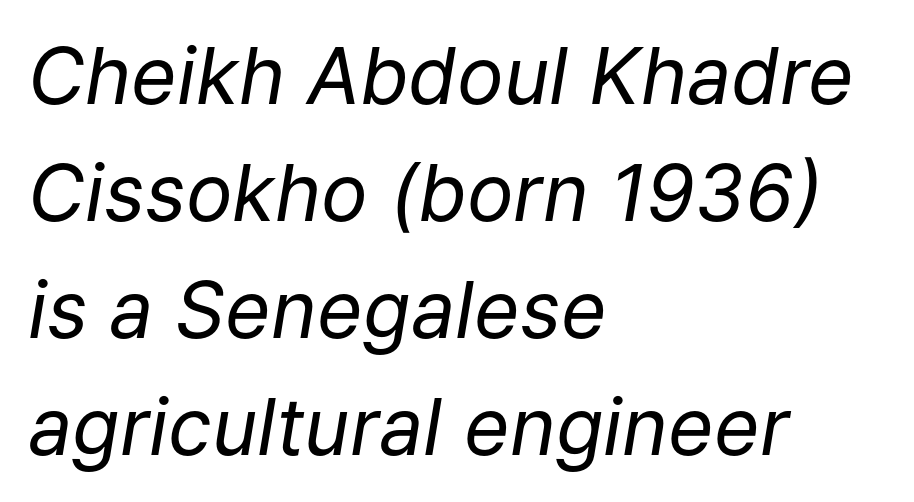
Characters are canted at an angle relative to the baseline's perpendicular. These lines are set flush left with a ragged right edge. Honestly, the letter spacing is just normal — you wouldn't notice it. Compared with typical paragraphs, the rows here are spaced about the same.
